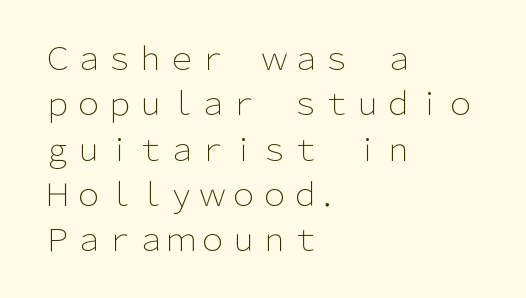
Q: Is the text bold? A: No.
Q: Is the text italic (slanted)? A: No, it is upright.
Q: Is the typeface a serif or a sans-serif typeface? A: Sans-serif.
Q: Is the text underlined? A: No.
Q: How is the paragraph aligned? A: Left-aligned.
Q: Is the spacing between letters normal or unusually wide? A: Normal.
Q: Is the spacing between lines tight, normal or loose? A: Normal.
Q: Width (condensed, normal, or wide)? A: Normal.
Q: Stroke contrast? A: Low.
Q: x-height? A: Medium.
Q: Monospaced? A: No.
